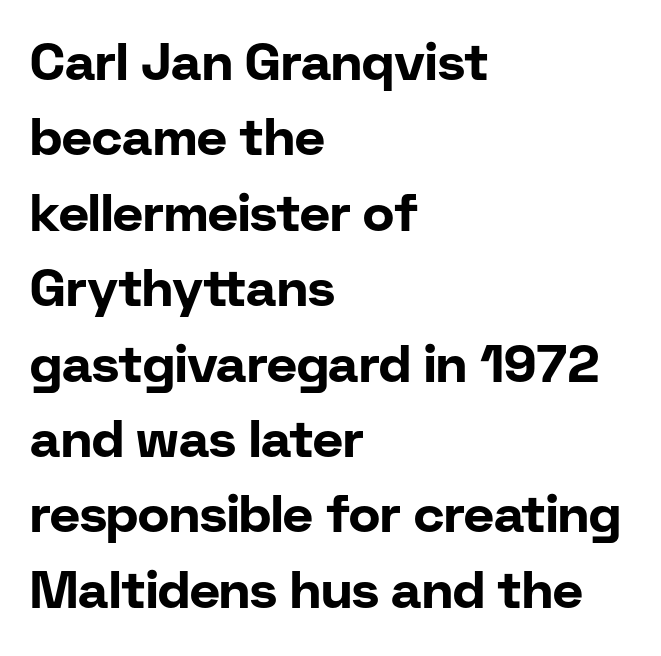
Q: Is the text bold? A: Yes.
Q: Is the text italic (slanted)? A: No, it is upright.
Q: Is the typeface a serif or a sans-serif typeface? A: Sans-serif.
Q: Is the text underlined? A: No.
Q: How is the paragraph aligned? A: Left-aligned.
Q: Is the spacing between letters normal or unusually wide? A: Normal.
Q: Is the spacing between lines tight, normal or loose? A: Normal.
Q: Width (condensed, normal, or wide)? A: Normal.
Q: Stroke contrast? A: Low.
Q: x-height? A: Medium.
Q: Monospaced? A: No.
